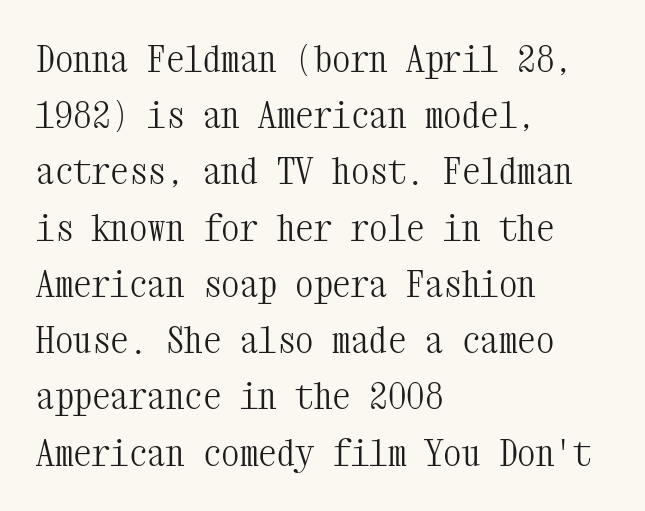
Layout note: lines flush left. Standard letterfit; no display-style spreading of the glyphs. Bare-footed words on every line. Each letter's strokes conclude with small projecting serifs. The type sits square on the baseline with zero lean.
